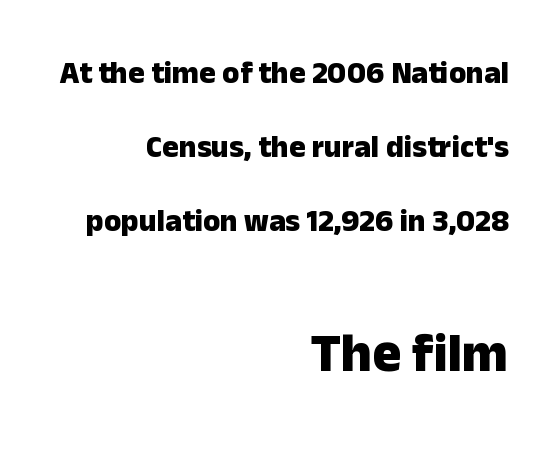
The image shows 54 px heavy sans-serif type, upright; set right-aligned, loose line spacing (2.39x), normal letter spacing, not underlined; the second (bottom) block is 1.74x larger; low stroke contrast and a medium x-height.
